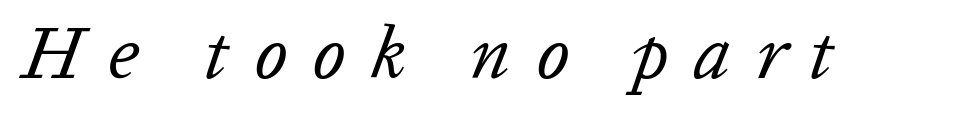
{"italic": "yes", "lean": "right", "slant_degrees": 20, "bold": "no", "weight": "regular", "width": "normal", "stroke_contrast": "low", "x_height": "medium", "monospaced": "no", "underline": "no", "letter_spacing": "wide", "letter_spacing_em": 0.34, "glyph_px": 74}
